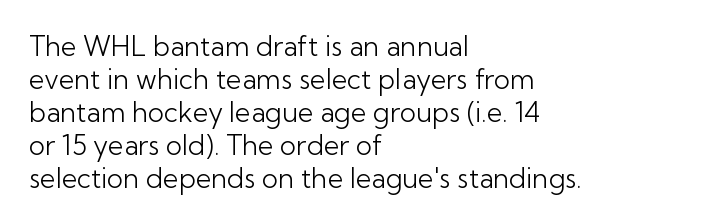
The type sits square on the baseline with zero lean. All the whitespace from short lines collects on the right. Students, note that the glyphs here touch the page at normal intervals. Weight class: somewhere from thin through regular. The foot of each line stays bare and open.
